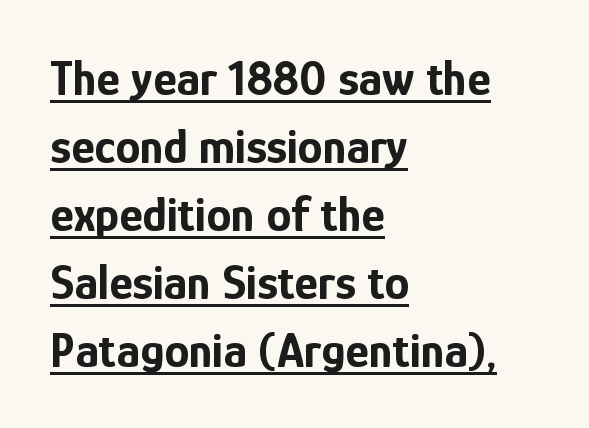
Q: Is the text bold? A: Yes.
Q: Is the text italic (slanted)? A: No, it is upright.
Q: Is the typeface a serif or a sans-serif typeface? A: Sans-serif.
Q: Is the text underlined? A: Yes.
Q: How is the paragraph aligned? A: Left-aligned.
Q: Is the spacing between letters normal or unusually wide? A: Normal.
Q: Is the spacing between lines tight, normal or loose? A: Normal.
Q: Width (condensed, normal, or wide)? A: Condensed.
Q: Stroke contrast? A: Low.
Q: x-height? A: Medium.
Q: Monospaced? A: No.
